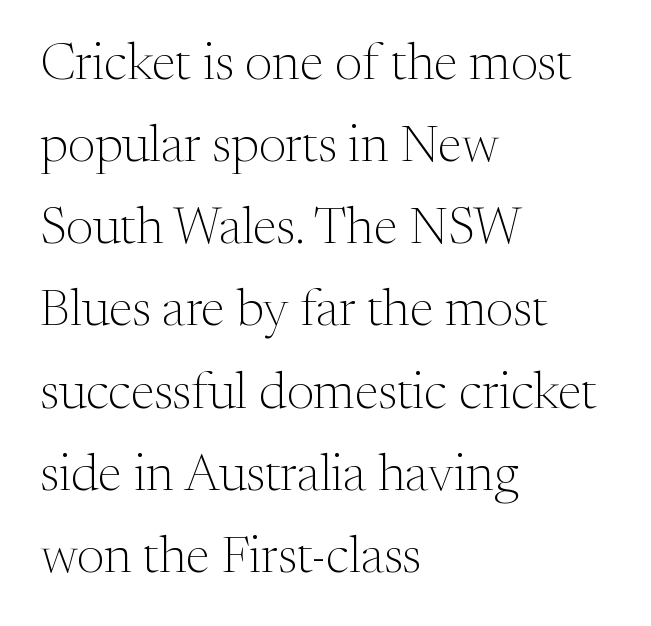
The image shows 52 px light serif type, upright; set left-aligned, normal line spacing (1.58x), normal letter spacing, not underlined; medium stroke contrast and a medium x-height.
